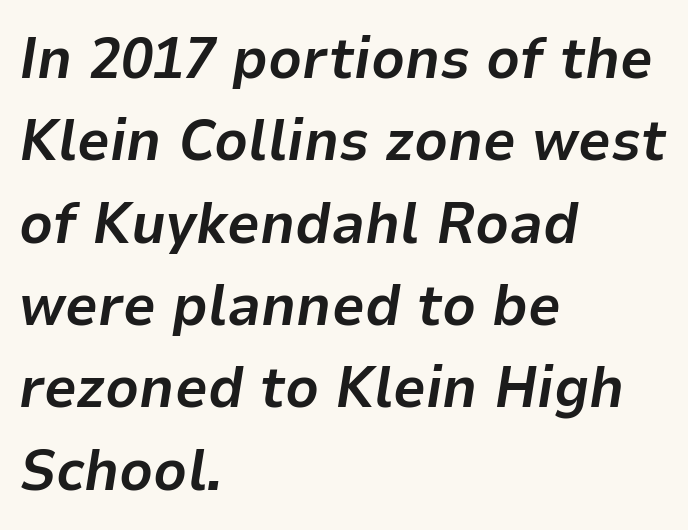
The image shows 58 px bold type, italic (leaning right); set left-aligned, normal line spacing (1.42x), normal letter spacing, not underlined; low stroke contrast and a medium x-height.
